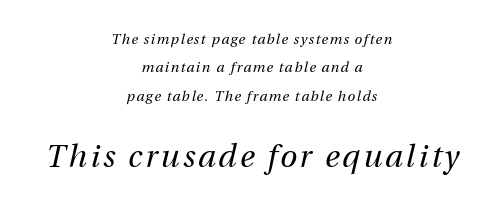
{"italic": "yes", "lean": "right", "slant_degrees": 13, "bold": "no", "weight": "regular", "width": "normal", "stroke_contrast": "medium", "x_height": "medium", "monospaced": "no", "underline": "no", "align": "center", "line_spacing": "loose", "line_spacing_ratio": 2.03, "larger_block": "second", "size_ratio": 2.21, "glyph_px": 31}
